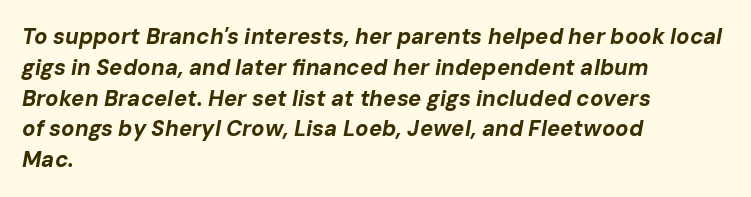
Characters are canted at an angle relative to the baseline's perpendicular. Each line starts at the same left margin while the right side varies. Type without underlining. Nothing unusual about the tracking: characters are spaced as the font intends.
